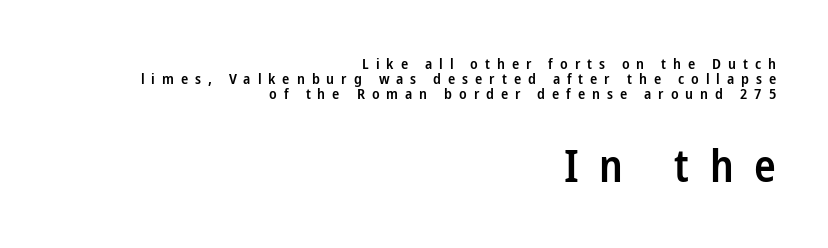
Q: Is the text bold? A: Semi-bold.
Q: Is the text italic (slanted)? A: No, it is upright.
Q: Is the typeface a serif or a sans-serif typeface? A: Sans-serif.
Q: Is the text underlined? A: No.
Q: How is the paragraph aligned? A: Right-aligned.
Q: Is the spacing between letters normal or unusually wide? A: Unusually wide.
Q: Is the spacing between lines tight, normal or loose? A: Tight.
Q: Which block of text is set in a larger size, the first (top) or the second (bottom)? A: The second (bottom) one.
Q: Width (condensed, normal, or wide)? A: Condensed.
Q: Stroke contrast? A: Low.
Q: x-height? A: Medium.
Q: Monospaced? A: No.
